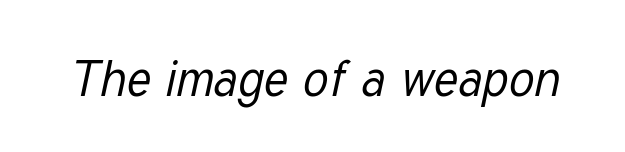
Q: Is the text bold? A: No.
Q: Is the text italic (slanted)? A: Yes, it leans right by about 12 degrees.
Q: Is the text underlined? A: No.
Q: Is the spacing between letters normal or unusually wide? A: Normal.
Q: Width (condensed, normal, or wide)? A: Condensed.
Q: Stroke contrast? A: Low.
Q: x-height? A: Medium.
Q: Monospaced? A: No.
